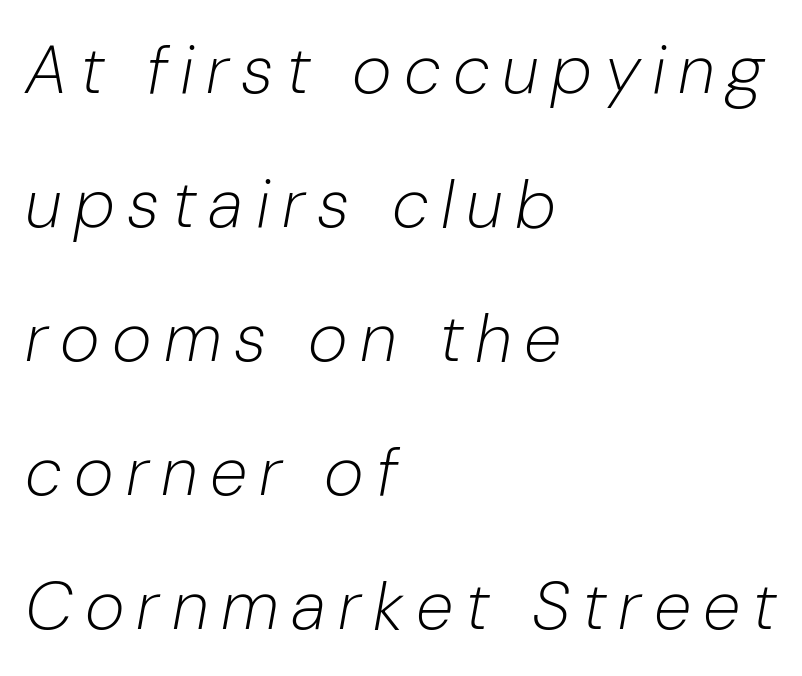
The image shows 68 px light type, italic (leaning right); set left-aligned, loose line spacing (1.97x), not underlined; low stroke contrast and a medium x-height.
